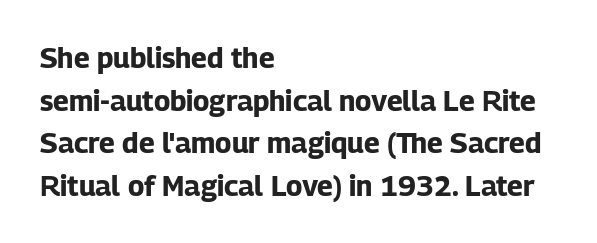
Q: Is the text bold? A: Yes.
Q: Is the text italic (slanted)? A: No, it is upright.
Q: Is the typeface a serif or a sans-serif typeface? A: Sans-serif.
Q: Is the text underlined? A: No.
Q: How is the paragraph aligned? A: Left-aligned.
Q: Is the spacing between letters normal or unusually wide? A: Normal.
Q: Is the spacing between lines tight, normal or loose? A: Normal.
Q: Width (condensed, normal, or wide)? A: Normal.
Q: Stroke contrast? A: Low.
Q: x-height? A: Medium.
Q: Monospaced? A: No.
